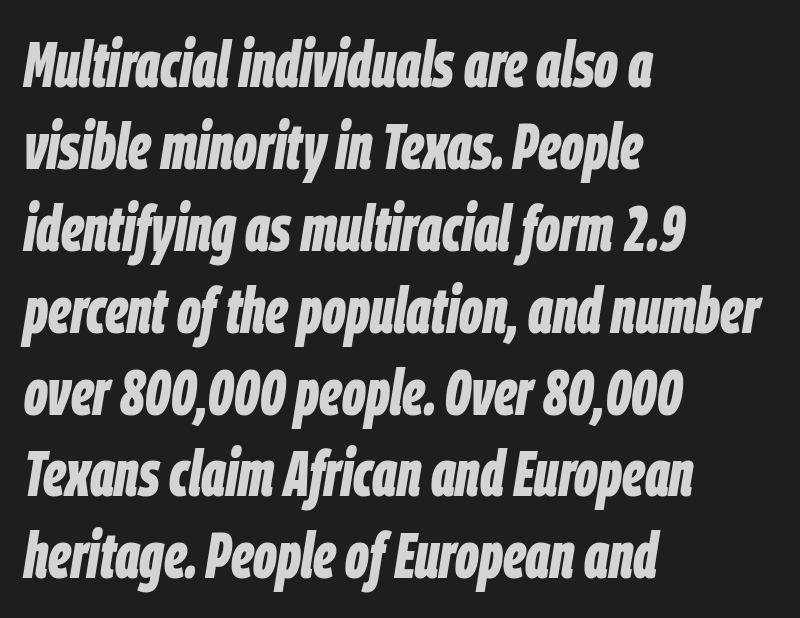
{"italic": "yes", "lean": "right", "slant_degrees": 9, "bold": "yes", "weight": "bold", "width": "condensed", "stroke_contrast": "low", "x_height": "large", "monospaced": "no", "underline": "no", "align": "left", "line_spacing": "normal", "line_spacing_ratio": 1.26, "letter_spacing": "normal", "letter_spacing_em": 0.0, "glyph_px": 65}
